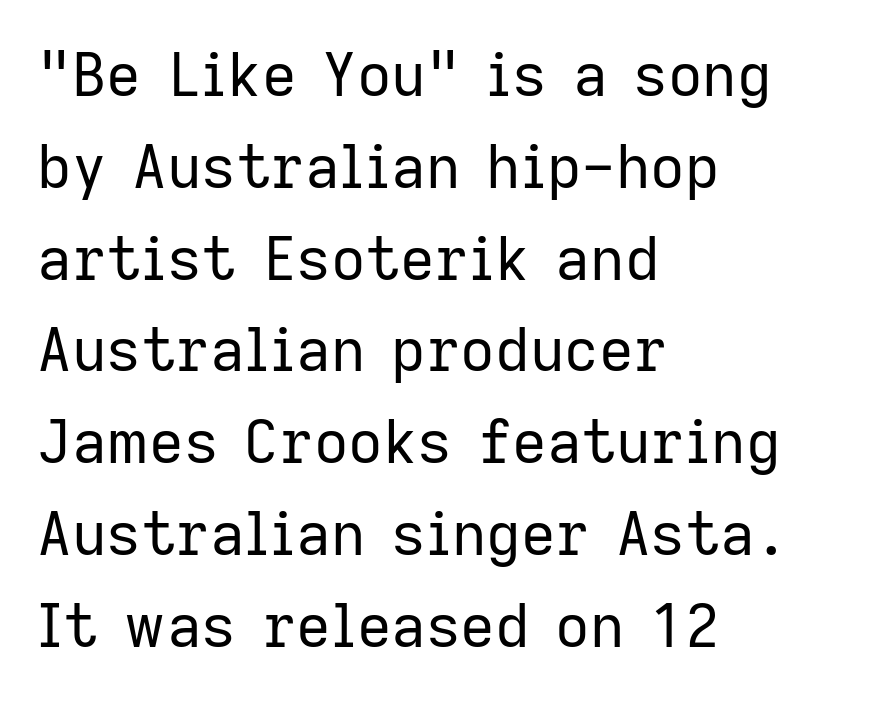
{"serif": "no", "italic": "no", "bold": "no", "weight": "regular", "width": "normal", "stroke_contrast": "low", "x_height": "medium", "monospaced": "no", "underline": "no", "align": "left", "line_spacing": "normal", "line_spacing_ratio": 1.53, "letter_spacing": "normal", "letter_spacing_em": 0.0, "glyph_px": 60}
